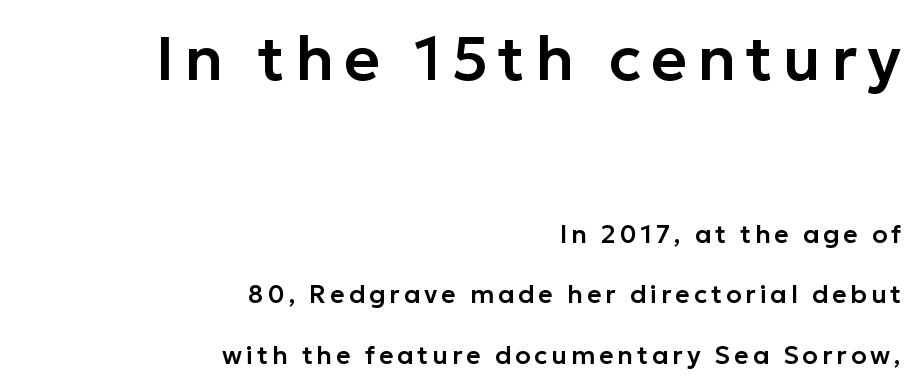
Q: Is the text italic (slanted)? A: No, it is upright.
Q: Is the typeface a serif or a sans-serif typeface? A: Sans-serif.
Q: Is the text underlined? A: No.
Q: How is the paragraph aligned? A: Right-aligned.
Q: Is the spacing between lines tight, normal or loose? A: Loose.
Q: Which block of text is set in a larger size, the first (top) or the second (bottom)? A: The first (top) one.
Q: Width (condensed, normal, or wide)? A: Normal.
Q: Stroke contrast? A: Low.
Q: x-height? A: Medium.
Q: Monospaced? A: No.
